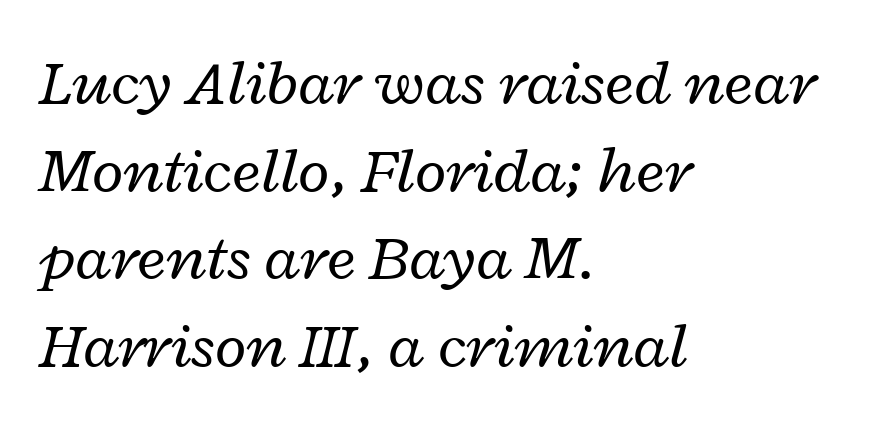
Q: Is the text bold? A: No.
Q: Is the text italic (slanted)? A: Yes, it leans right by about 12 degrees.
Q: Is the text underlined? A: No.
Q: How is the paragraph aligned? A: Left-aligned.
Q: Is the spacing between letters normal or unusually wide? A: Normal.
Q: Is the spacing between lines tight, normal or loose? A: Normal.
Q: Width (condensed, normal, or wide)? A: Wide.
Q: Stroke contrast? A: Low.
Q: x-height? A: Medium.
Q: Monospaced? A: No.
